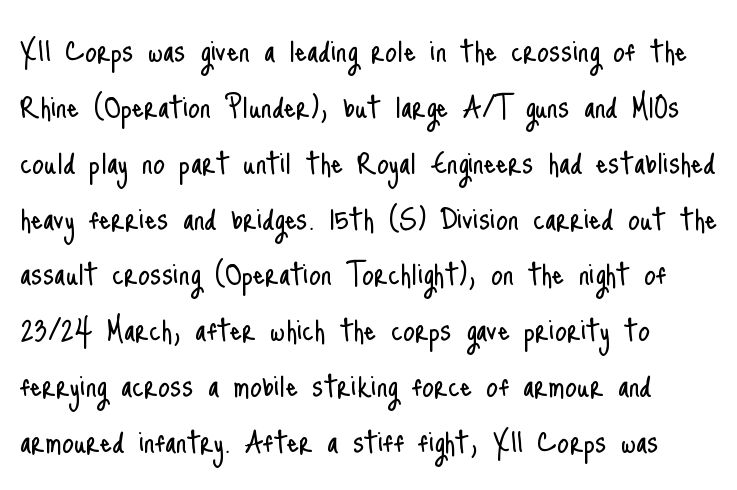
{"serif": "no", "italic": "no", "bold": "no", "weight": "light", "width": "condensed", "stroke_contrast": "low", "x_height": "small", "monospaced": "no", "underline": "no", "line_spacing": "normal", "line_spacing_ratio": 1.47, "letter_spacing": "normal", "letter_spacing_em": 0.0, "glyph_px": 38}
